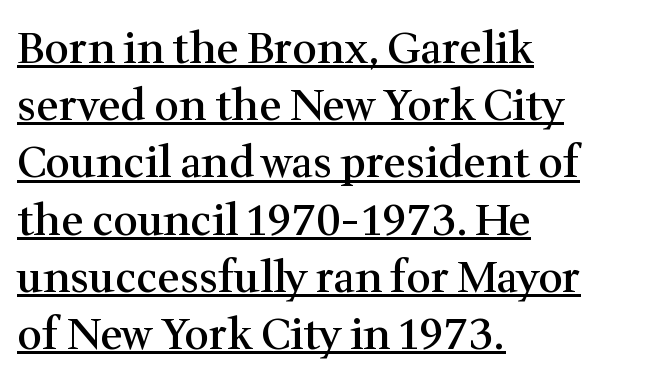
{"serif": "yes", "italic": "no", "bold": "semi", "weight": "semibold", "width": "normal", "stroke_contrast": "medium", "x_height": "medium", "monospaced": "no", "underline": "yes", "align": "left", "line_spacing": "normal", "line_spacing_ratio": 1.33, "letter_spacing": "normal", "letter_spacing_em": 0.0, "glyph_px": 43}
